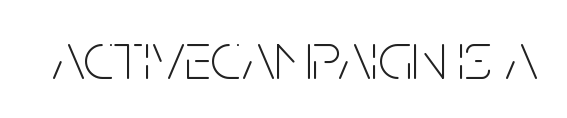
The image shows 67 px thin, condensed sans-serif type, upright; set normal letter spacing, not underlined; low stroke contrast and a large x-height.
